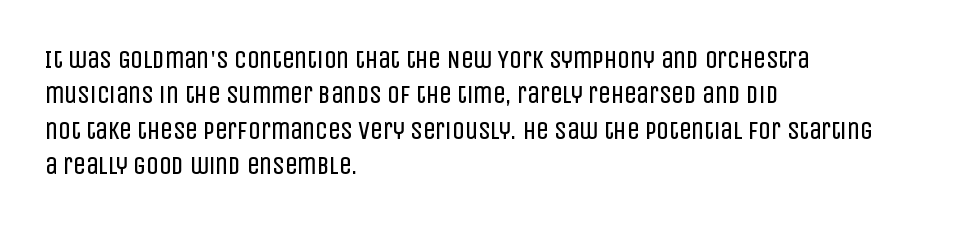
{"italic": "no", "bold": "no", "underline": "no", "align": "left", "line_spacing": "normal", "line_spacing_ratio": 1.42, "letter_spacing": "normal", "letter_spacing_em": 0.0, "glyph_px": 25}
